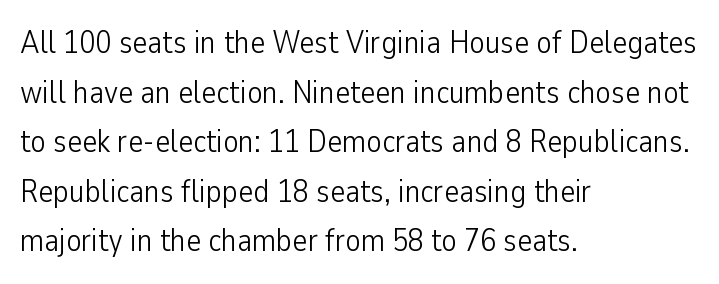
{"serif": "no", "italic": "no", "bold": "no", "weight": "light", "width": "condensed", "stroke_contrast": "low", "x_height": "medium", "monospaced": "no", "underline": "no", "align": "left", "line_spacing": "normal", "line_spacing_ratio": 1.55, "letter_spacing": "normal", "letter_spacing_em": 0.0, "glyph_px": 32}
